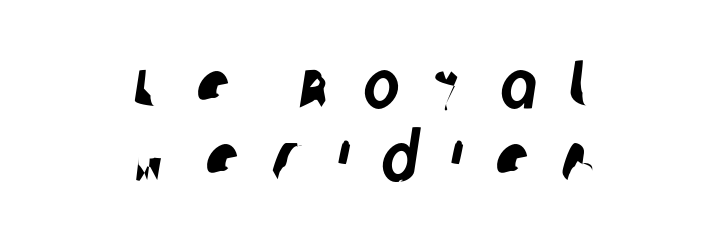
Q: Is the typeface a serif or a sans-serif typeface? A: Sans-serif.
Q: Is the text underlined? A: No.
Q: How is the paragraph aligned? A: Centered.
Q: Is the spacing between letters normal or unusually wide? A: Unusually wide.
Q: Is the spacing between lines tight, normal or loose? A: Tight.
Q: Width (condensed, normal, or wide)? A: Condensed.
Q: Stroke contrast? A: Low.
Q: x-height? A: Large.
Q: Monospaced? A: No.
